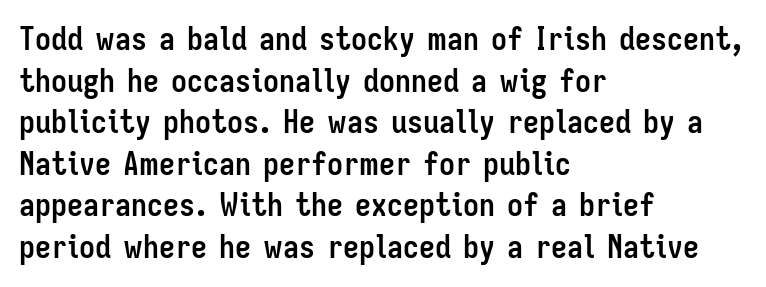
Short and long lines alike share a common starting point at left. The passage shown is typed in a proportional face where columns would drift. Unlike a traditional serif, this face leaves its strokes unadorned. Words appear dense and cohesive because spacing is normal. The line-height multiplier appears to be the usual default.
